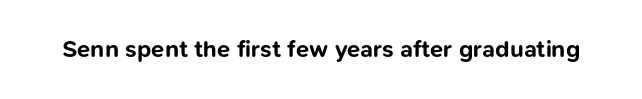
The image shows 24 px bold type, upright; set normal letter spacing, not underlined.
